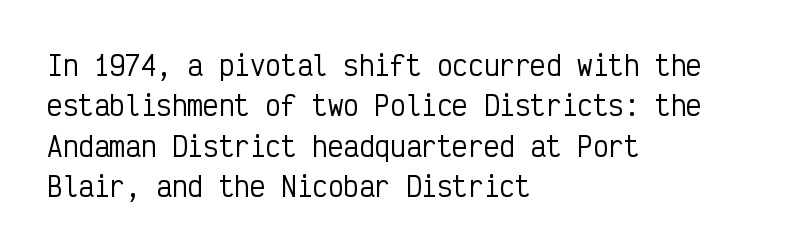
This rendering uses left alignment, leaving the right contour irregular. The vertical gap from one line to the next is medium. The space beneath each line is pristine and unruled. Does extra space separate the letters? No, they use regular spacing. Every character sits straight up, as roman type does.
